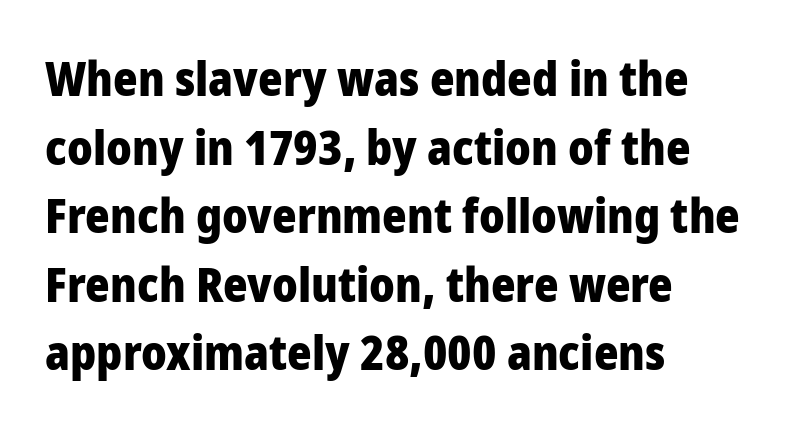
The image shows 47 px heavy sans-serif type, upright; set left-aligned, normal line spacing (1.46x), normal letter spacing, not underlined; low stroke contrast and a medium x-height.
